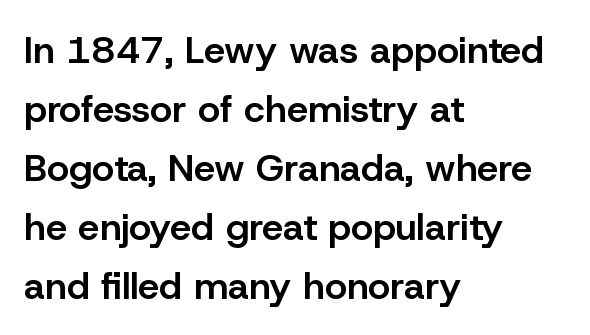
Q: Is the text bold? A: Semi-bold.
Q: Is the text italic (slanted)? A: No, it is upright.
Q: Is the typeface a serif or a sans-serif typeface? A: Sans-serif.
Q: Is the text underlined? A: No.
Q: How is the paragraph aligned? A: Left-aligned.
Q: Is the spacing between letters normal or unusually wide? A: Normal.
Q: Is the spacing between lines tight, normal or loose? A: Normal.
Q: Width (condensed, normal, or wide)? A: Normal.
Q: Stroke contrast? A: Low.
Q: x-height? A: Medium.
Q: Monospaced? A: No.
